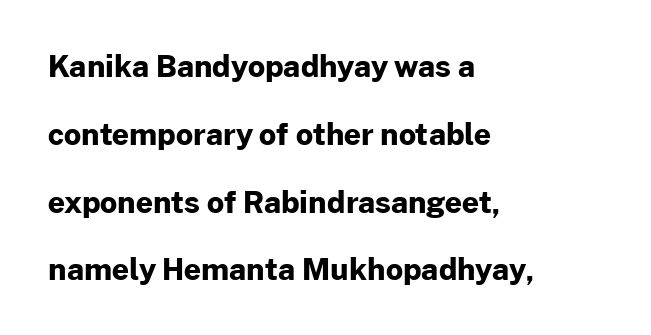
The line-height multiplier appears high, well above default. Observe the ordinary spacing: letters are neighbours, not strangers. Do the characters align in a grid? No, the font is proportional. The typography opts for an upright posture over an oblique one. Type without underlining. Stroke terminals: plain, sans-serif.
